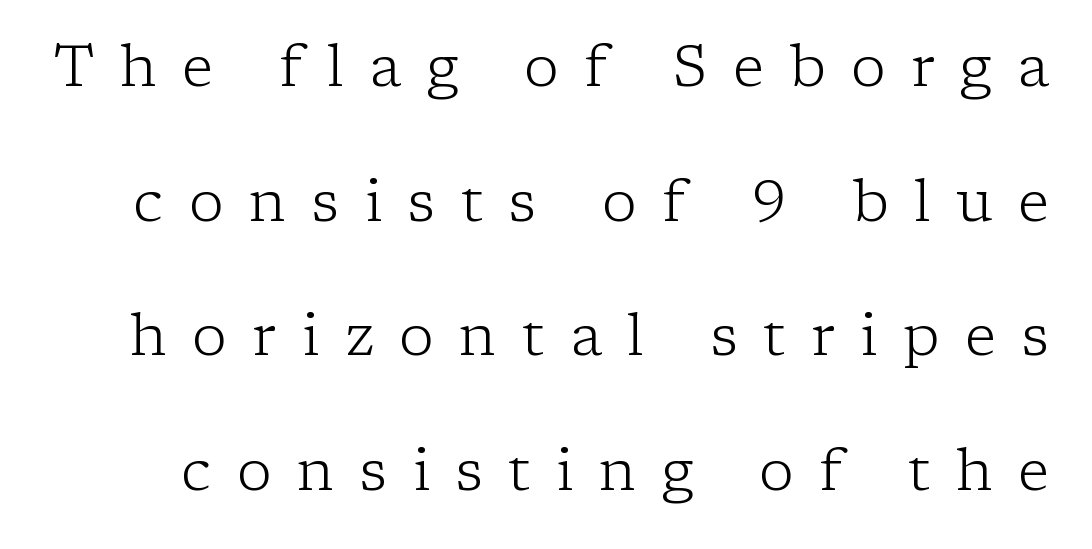
The image shows 58 px light serif type, upright; set loose line spacing (2.32x), unusually wide letter spacing (+0.44 em), not underlined; low stroke contrast and a medium x-height.
